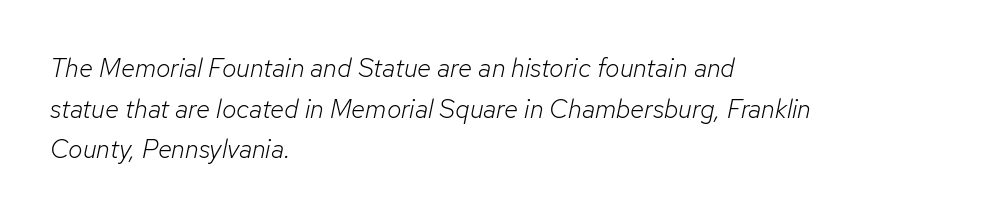
{"italic": "yes", "lean": "right", "slant_degrees": 12, "bold": "no", "underline": "no", "align": "left", "line_spacing": "normal", "line_spacing_ratio": 1.56, "letter_spacing": "normal", "letter_spacing_em": 0.0, "glyph_px": 26}
